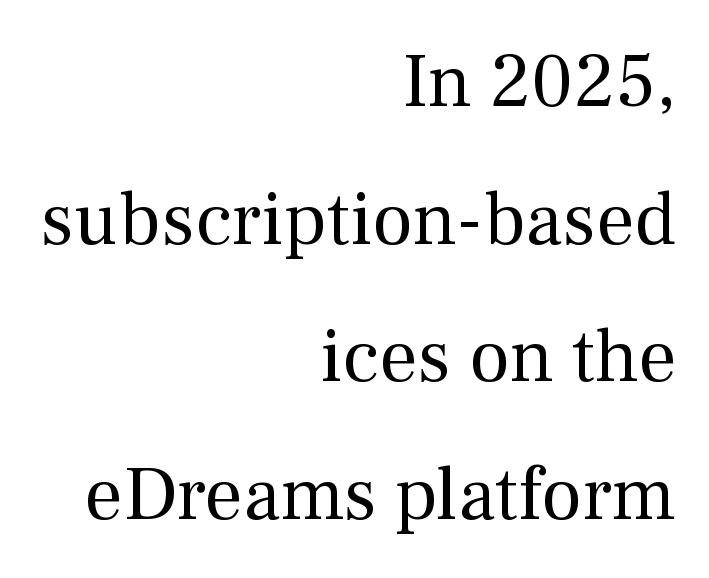
The image shows 76 px regular-weight serif type, upright; set right-aligned, line spacing 1.81x, normal letter spacing, not underlined; medium stroke contrast and a medium x-height.
